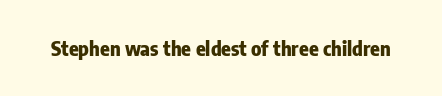
{"italic": "no", "bold": "yes", "underline": "no", "letter_spacing": "normal", "letter_spacing_em": 0.0, "glyph_px": 20}
